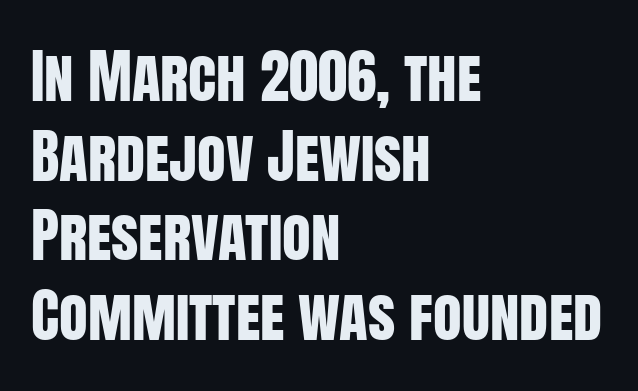
{"serif": "no", "italic": "no", "width": "condensed", "stroke_contrast": "low", "x_height": "large", "monospaced": "no", "underline": "no", "align": "left", "line_spacing": "normal", "line_spacing_ratio": 1.35, "letter_spacing": "normal", "letter_spacing_em": 0.0, "glyph_px": 59}
